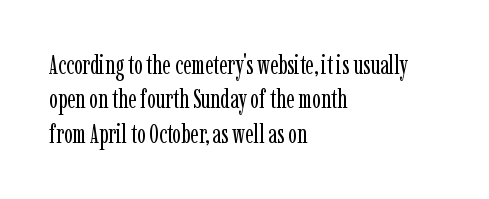
Q: Is the text bold? A: No.
Q: Is the text italic (slanted)? A: No, it is upright.
Q: Is the text underlined? A: No.
Q: How is the paragraph aligned? A: Left-aligned.
Q: Is the spacing between letters normal or unusually wide? A: Normal.
Q: Is the spacing between lines tight, normal or loose? A: Normal.
